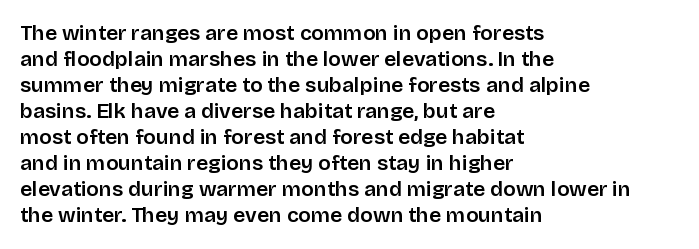
{"italic": "no", "underline": "no", "align": "left", "line_spacing_ratio": 1.24, "letter_spacing": "normal", "letter_spacing_em": 0.0, "glyph_px": 21}
